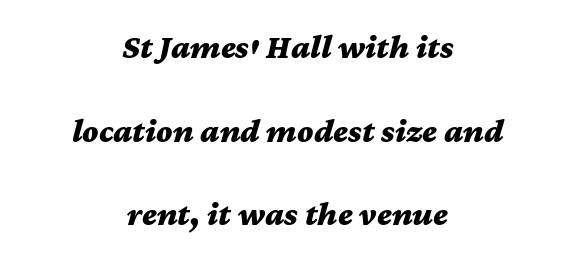
Honestly, the letter spacing is just normal — you wouldn't notice it. The passage shown is typed in a proportional face where columns would drift. Check under the words: just untouched page. Short and long lines alike share a common midpoint.
